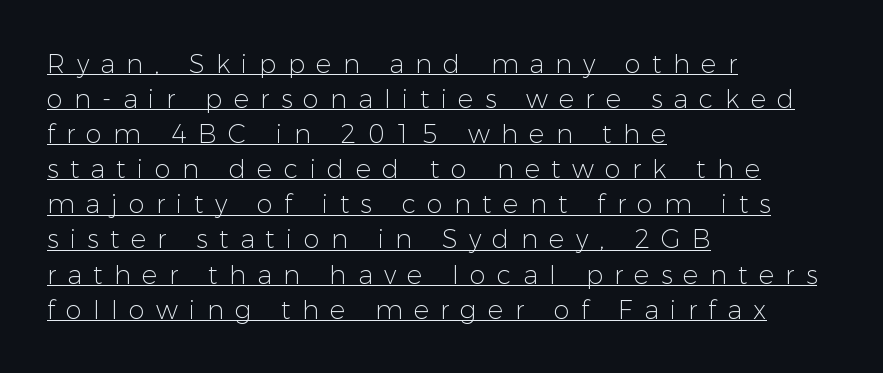
{"italic": "no", "bold": "no", "underline": "yes", "align": "left", "line_spacing": "normal", "line_spacing_ratio": 1.35, "letter_spacing": "wide", "letter_spacing_em": 0.43, "glyph_px": 26}
